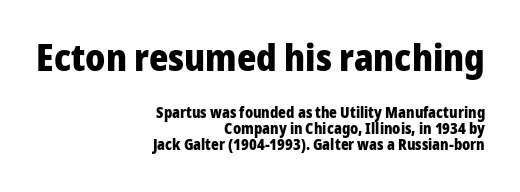
Caption: upper text group enlarged, lower text group reduced. Students, this is bold: see how much ink each stroke carries. Varying glyph widths throughout — classic text-font behaviour. The letters sit at their default tracking, neither squeezed nor spread.
